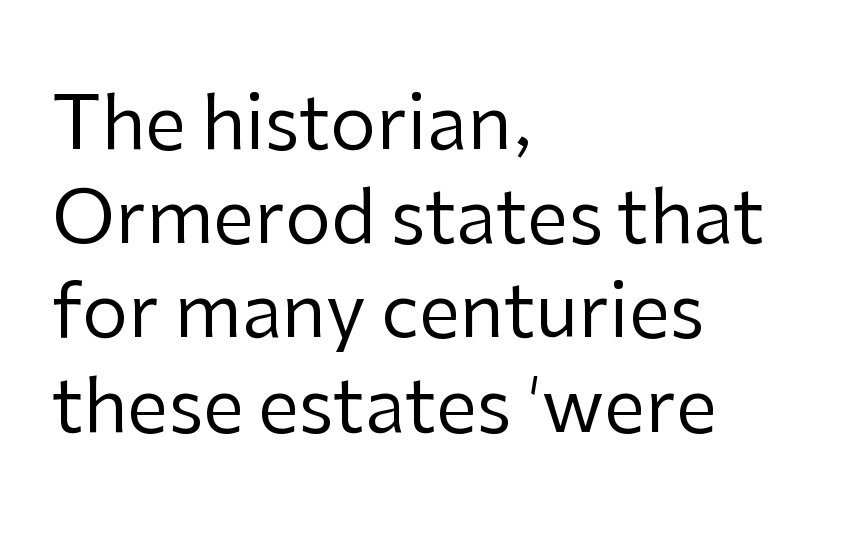
Looks like regular typesetting: each glyph gets only the width it needs. Does extra space separate the letters? No, they use regular spacing. Descenders hang freely into open space. Characters remain perfectly vertical along every line. Weight: in the light-to-regular range. The type family on display is of the sans-serif kind.
